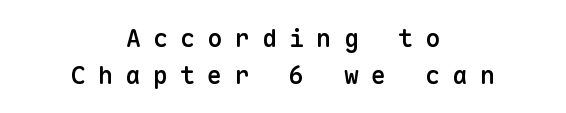
The space directly below the letters is spotless. Line spacing here is normal. Italic? Not at all — the glyphs are vertical. The tracking reads as deliberately expanded to a designer's eye. These words are printed semibold, heavier than regular yet not bold.
